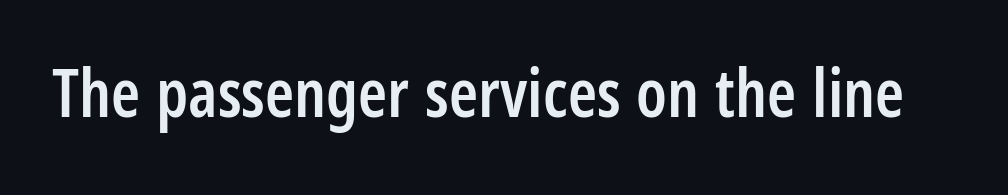
The space beneath each line is pristine and unruled. Serifs: no, the terminals of the letterforms are clean. Inter-character spacing is left at the font's built-in metrics. Heft: intermediate — a semibold.
